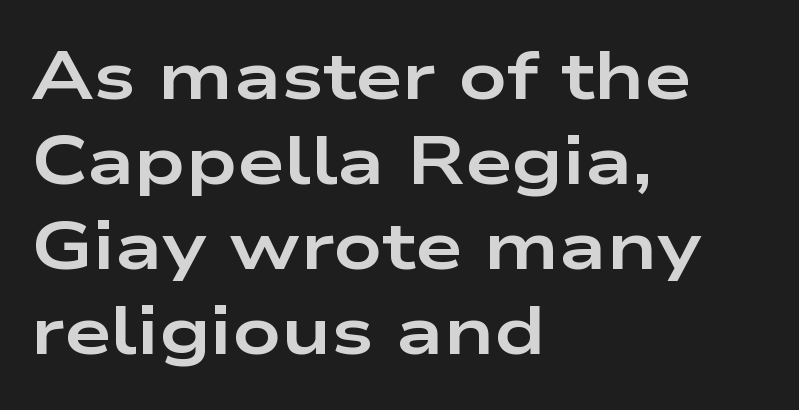
Q: Is the text bold? A: Yes.
Q: Is the text italic (slanted)? A: No, it is upright.
Q: Is the typeface a serif or a sans-serif typeface? A: Sans-serif.
Q: Is the text underlined? A: No.
Q: How is the paragraph aligned? A: Left-aligned.
Q: Is the spacing between letters normal or unusually wide? A: Normal.
Q: Is the spacing between lines tight, normal or loose? A: Normal.
Q: Width (condensed, normal, or wide)? A: Wide.
Q: Stroke contrast? A: Low.
Q: x-height? A: Medium.
Q: Monospaced? A: No.
